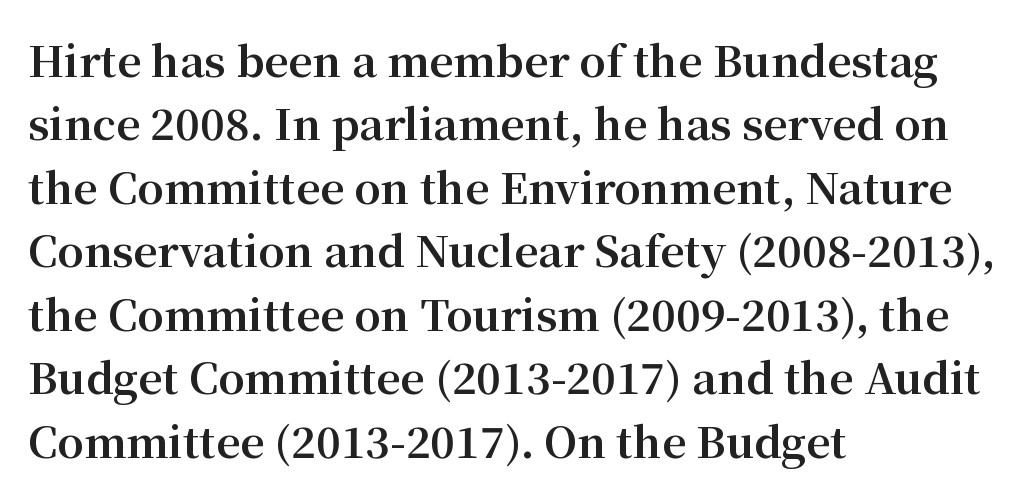
The image shows 42 px bold serif type, upright; set left-aligned, normal line spacing (1.51x), normal letter spacing, not underlined; medium stroke contrast and a medium x-height.
